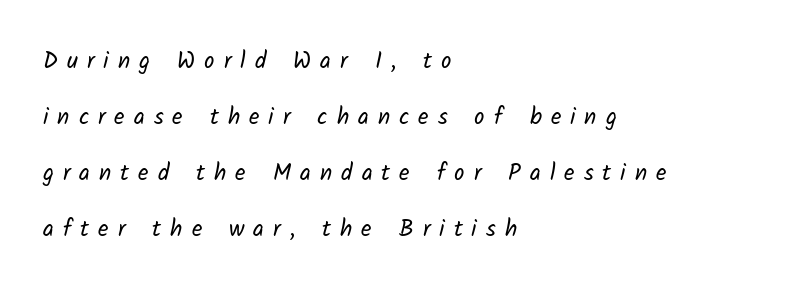
Q: Is the text bold? A: No.
Q: Is the text underlined? A: No.
Q: How is the paragraph aligned? A: Left-aligned.
Q: Is the spacing between letters normal or unusually wide? A: Unusually wide.
Q: Is the spacing between lines tight, normal or loose? A: Loose.
